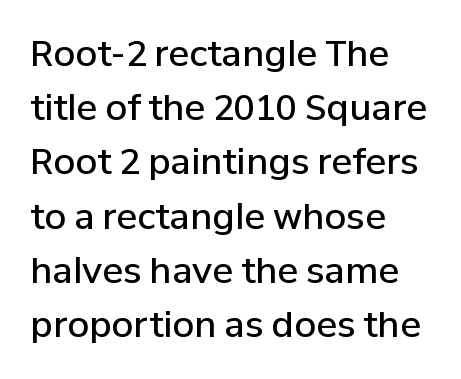
Q: Is the text bold? A: Semi-bold.
Q: Is the text italic (slanted)? A: No, it is upright.
Q: Is the typeface a serif or a sans-serif typeface? A: Sans-serif.
Q: Is the text underlined? A: No.
Q: How is the paragraph aligned? A: Left-aligned.
Q: Is the spacing between letters normal or unusually wide? A: Normal.
Q: Is the spacing between lines tight, normal or loose? A: Normal.
Q: Width (condensed, normal, or wide)? A: Normal.
Q: Stroke contrast? A: Low.
Q: x-height? A: Medium.
Q: Monospaced? A: No.
